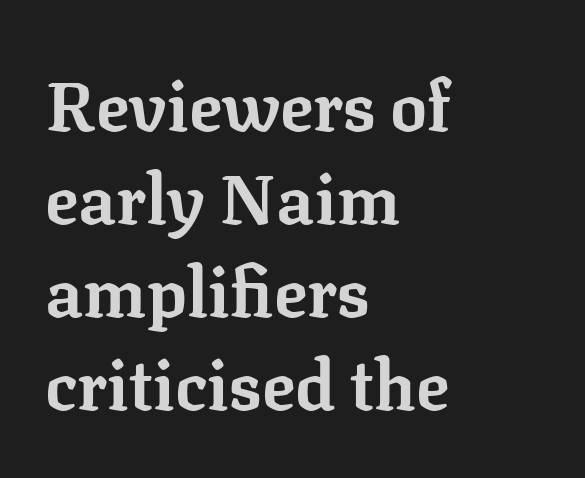
Q: Is the text bold? A: Yes.
Q: Is the text italic (slanted)? A: No, it is upright.
Q: Is the typeface a serif or a sans-serif typeface? A: Serif.
Q: Is the text underlined? A: No.
Q: How is the paragraph aligned? A: Left-aligned.
Q: Is the spacing between letters normal or unusually wide? A: Normal.
Q: Is the spacing between lines tight, normal or loose? A: Normal.
Q: Width (condensed, normal, or wide)? A: Normal.
Q: Stroke contrast? A: Low.
Q: x-height? A: Medium.
Q: Monospaced? A: No.
